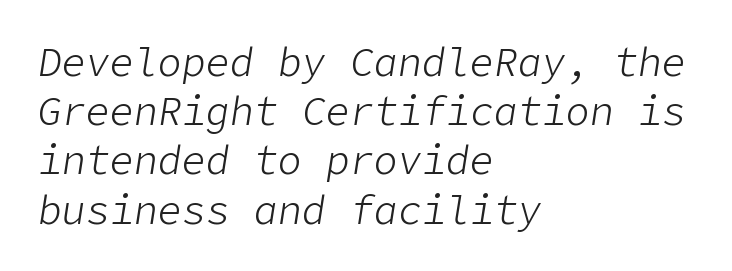
{"italic": "yes", "lean": "right", "slant_degrees": 9, "bold": "no", "weight": "light", "width": "normal", "stroke_contrast": "low", "x_height": "medium", "underline": "no", "align": "left", "line_spacing_ratio": 1.23, "letter_spacing": "normal", "letter_spacing_em": 0.0, "glyph_px": 40}
